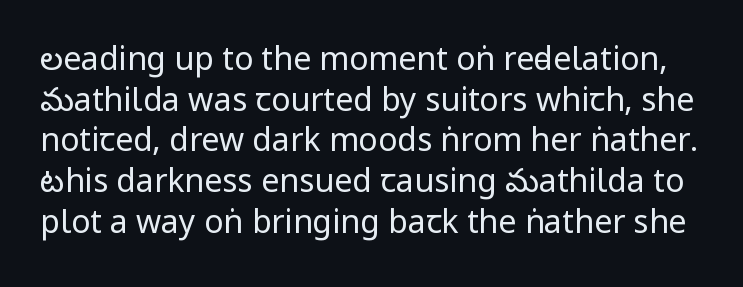
{"serif": "no", "italic": "no", "bold": "no", "weight": "regular", "width": "condensed", "stroke_contrast": "low", "underline": "no", "line_spacing": "normal", "line_spacing_ratio": 1.27, "letter_spacing": "normal", "letter_spacing_em": 0.0, "glyph_px": 32}
